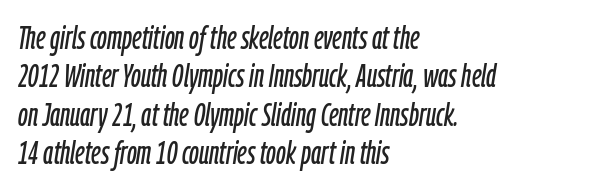
The letters advance in unequal steps, a hallmark of proportional type. Does extra space separate the letters? No, they use regular spacing. The text carries the slant typical of an italic or oblique font. Underlining? Definitely not there. Does the copy run flush right? No — it runs flush left.
